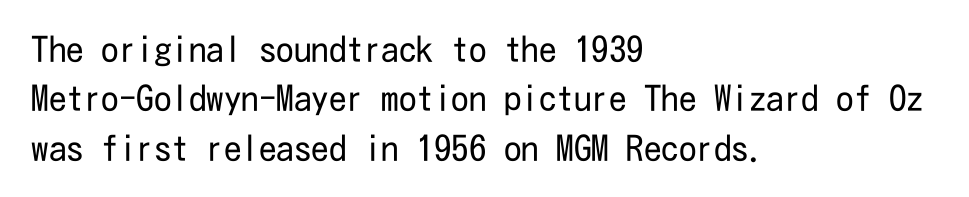
This is roman type, the default non-slanted kind. The leading is moderate, giving the passage an even texture. Vertical stems look standard width or narrower in stroke. The lines in this sample share a left origin and differ only in where they stop. Clear beneath every line of the passage. The face used here is rendered with its standard letterfit.
